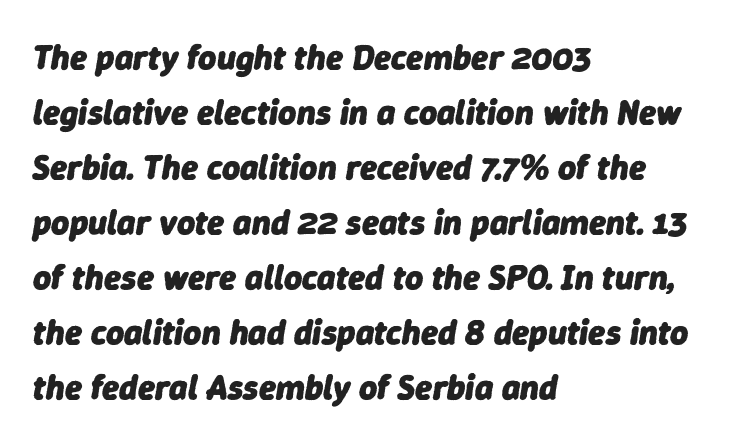
Compared with typical paragraphs, the rows here are spaced about the same. Type without underlining. The characters look thick and weighty, a clear bold. The letters advance in unequal steps, a hallmark of proportional type. Italic? Definitely — the glyphs are oblique. Default kerning and tracking; the words read as compact shapes.
